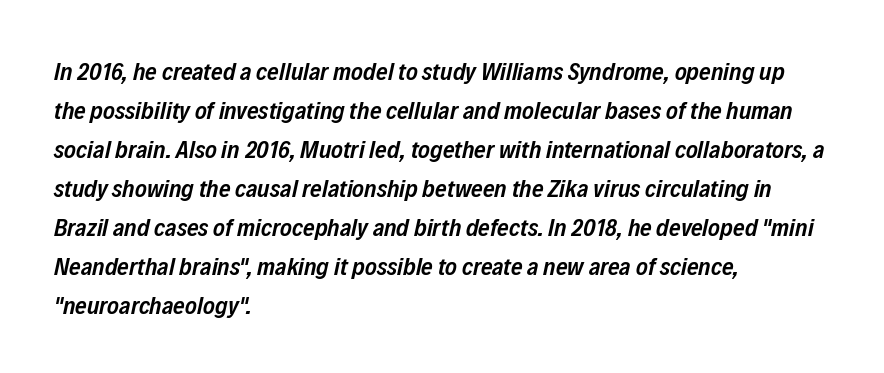
Q: Is the text bold? A: Semi-bold.
Q: Is the text italic (slanted)? A: Yes, it leans right by about 12 degrees.
Q: Is the text underlined? A: No.
Q: How is the paragraph aligned? A: Left-aligned.
Q: Is the spacing between letters normal or unusually wide? A: Normal.
Q: Is the spacing between lines tight, normal or loose? A: Normal.
